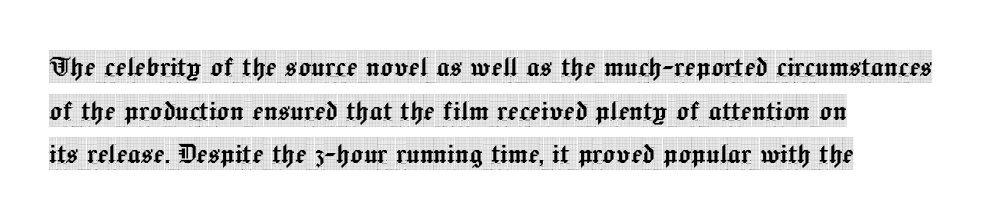
The glyphs in this specimen are seriffed. Short and long lines alike share a common starting point at left. A typesetter would call this proportional, since set widths differ per character. Any mark beneath the type? The region is blank. The gaps between neighbouring characters are ordinary and unremarkable. How would I describe the line gaps? Plain and ordinary.
